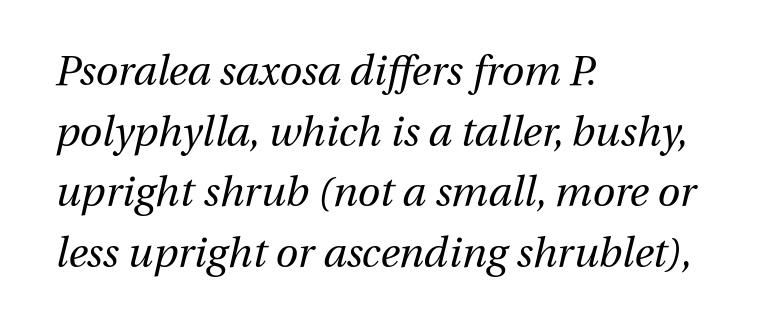
{"italic": "yes", "lean": "right", "slant_degrees": 13, "bold": "no", "weight": "regular", "width": "normal", "stroke_contrast": "medium", "x_height": "medium", "monospaced": "no", "underline": "no", "align": "left", "line_spacing": "normal", "line_spacing_ratio": 1.48, "letter_spacing": "normal", "letter_spacing_em": 0.0, "glyph_px": 41}
